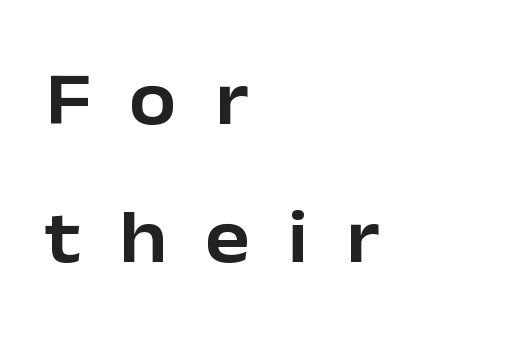
Q: Is the text italic (slanted)? A: No, it is upright.
Q: Is the typeface a serif or a sans-serif typeface? A: Sans-serif.
Q: Is the text underlined? A: No.
Q: How is the paragraph aligned? A: Left-aligned.
Q: Is the spacing between letters normal or unusually wide? A: Unusually wide.
Q: Width (condensed, normal, or wide)? A: Normal.
Q: Stroke contrast? A: Low.
Q: x-height? A: Medium.
Q: Monospaced? A: No.
